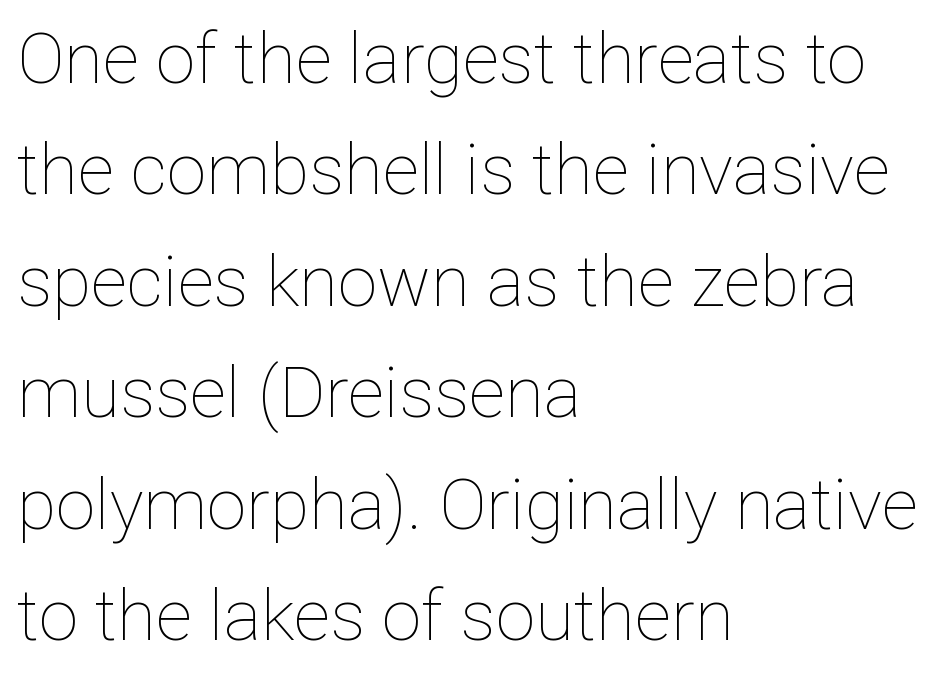
{"italic": "no", "bold": "no", "weight": "thin", "width": "normal", "stroke_contrast": "low", "x_height": "medium", "monospaced": "no", "underline": "no", "align": "left", "line_spacing": "normal", "line_spacing_ratio": 1.57, "letter_spacing": "normal", "letter_spacing_em": 0.0, "glyph_px": 71}
